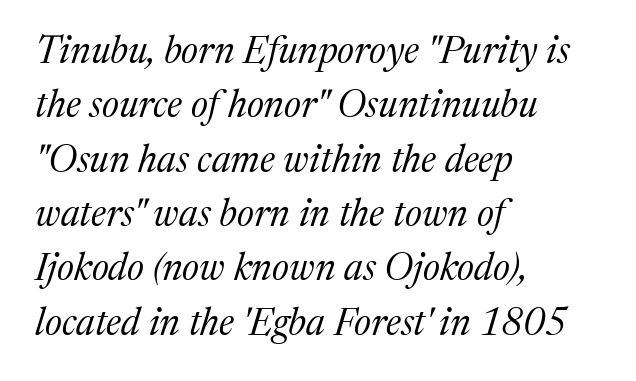
Anything drawn beneath the words? Only blank space. The letterforms sit at book weight or below. Short and long lines alike share a common starting point at left. Inter-character spacing is left at the font's built-in metrics. Here the designer chose a conventional face with non-uniform glyph widths.
